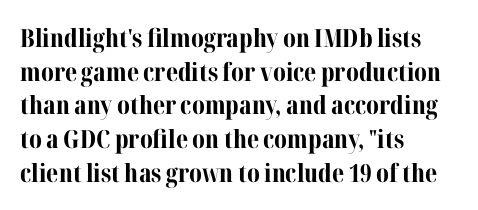
The image shows 25 px bold type, upright; set left-aligned, normal line spacing (1.35x), normal letter spacing, not underlined.
